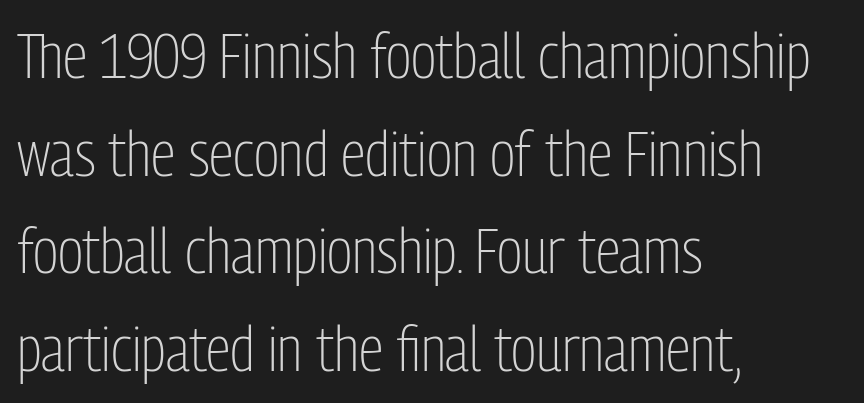
The image shows 63 px light, condensed sans-serif type, upright; set left-aligned, normal line spacing (1.55x), normal letter spacing, not underlined; low stroke contrast and a medium x-height.
